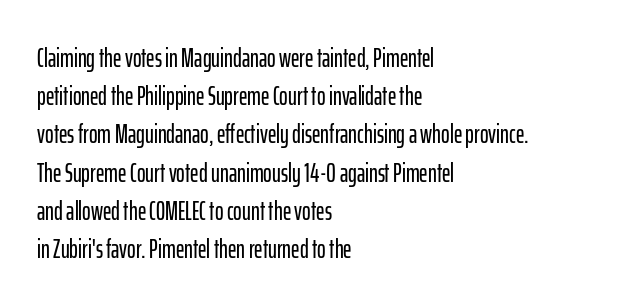
Q: Is the text italic (slanted)? A: No, it is upright.
Q: Is the text underlined? A: No.
Q: How is the paragraph aligned? A: Left-aligned.
Q: Is the spacing between letters normal or unusually wide? A: Normal.
Q: Is the spacing between lines tight, normal or loose? A: Normal.
